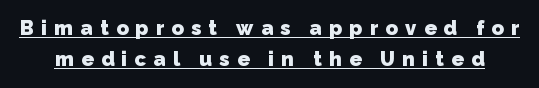
The image shows 20 px bold type; set normal line spacing (1.56x), unusually wide letter spacing (+0.37 em), underlined.
